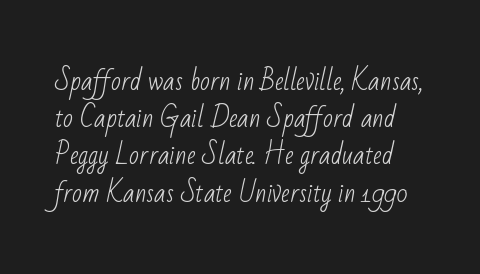
The image shows 26 px text type; set normal line spacing (1.43x), normal letter spacing, not underlined.
